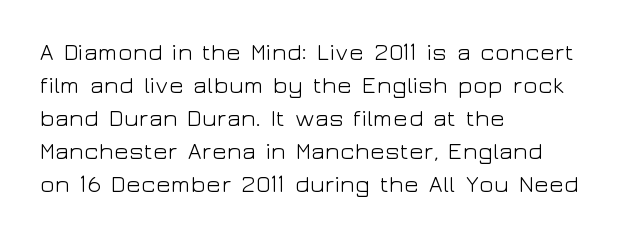
These lines stack with their left ends in a neat column. Letters rest on an invisible, unmarked baseline. The lines sit at an ordinary, default distance from one another. The type sits square on the baseline with zero lean. No letter is thick-stroked: the sample isn't bold. Default kerning and tracking; the words read as compact shapes.
